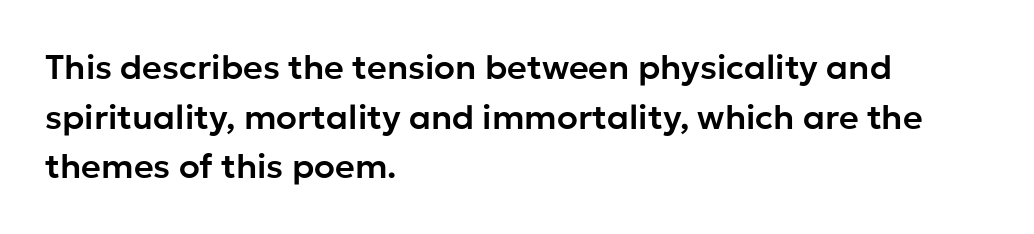
The image shows 34 px sans-serif type, upright; set left-aligned, normal line spacing (1.46x), normal letter spacing, not underlined; low stroke contrast and a medium x-height.
